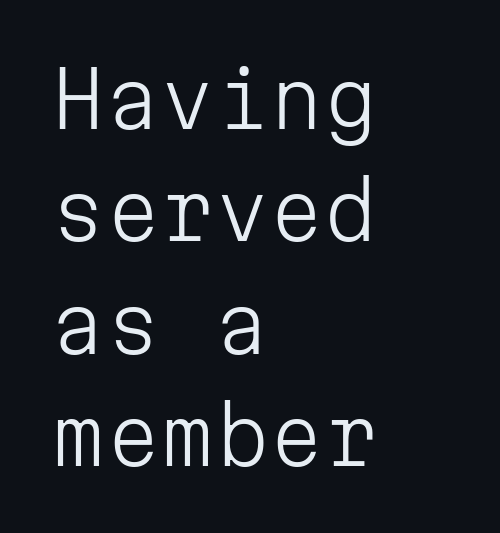
Q: Is the text bold? A: No.
Q: Is the text italic (slanted)? A: No, it is upright.
Q: Is the typeface a serif or a sans-serif typeface? A: Sans-serif.
Q: Is the text underlined? A: No.
Q: How is the paragraph aligned? A: Left-aligned.
Q: Is the spacing between letters normal or unusually wide? A: Normal.
Q: Is the spacing between lines tight, normal or loose? A: Normal.
Q: Width (condensed, normal, or wide)? A: Normal.
Q: Stroke contrast? A: Low.
Q: x-height? A: Medium.
Q: Monospaced? A: Yes.
